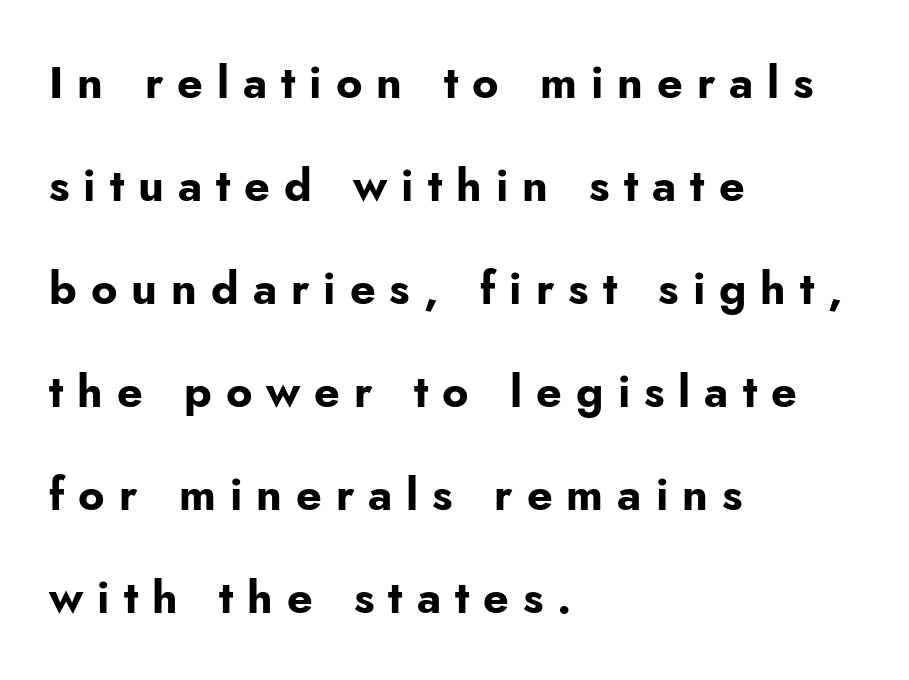
Q: Is the text bold? A: Yes.
Q: Is the text italic (slanted)? A: No, it is upright.
Q: Is the typeface a serif or a sans-serif typeface? A: Sans-serif.
Q: Is the text underlined? A: No.
Q: How is the paragraph aligned? A: Left-aligned.
Q: Is the spacing between letters normal or unusually wide? A: Unusually wide.
Q: Is the spacing between lines tight, normal or loose? A: Loose.
Q: Width (condensed, normal, or wide)? A: Normal.
Q: Stroke contrast? A: Low.
Q: x-height? A: Small.
Q: Monospaced? A: No.
